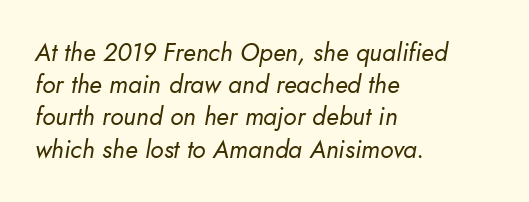
Compared with ordinary roman type, these characters are visibly tilted. The line-height multiplier appears to be the usual default. Words float on clear page, feet unadorned. Heaviness? Minimal to ordinary, like unemphasized prose.
